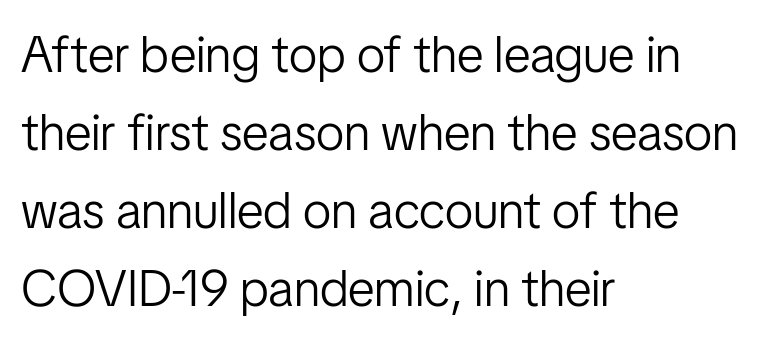
Unlike italic type, these characters show no tilt at all. The letters look calm and open, with moderate or lighter stems. Check under the words: just untouched page. This sample is left-justified, so line endings fall wherever the words run out.
